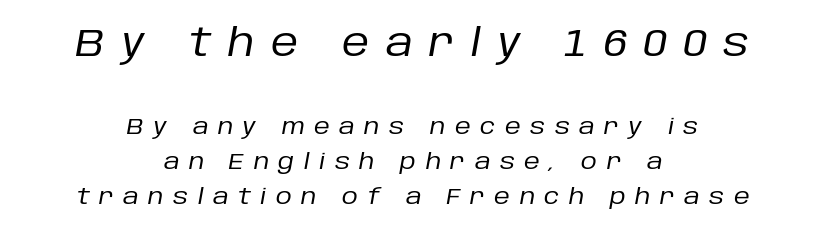
Q: Is the text bold? A: No.
Q: Is the text italic (slanted)? A: Yes, it leans right by about 10 degrees.
Q: Is the text underlined? A: No.
Q: How is the paragraph aligned? A: Centered.
Q: Is the spacing between letters normal or unusually wide? A: Unusually wide.
Q: Is the spacing between lines tight, normal or loose? A: Normal.
Q: Which block of text is set in a larger size, the first (top) or the second (bottom)? A: The first (top) one.
Q: Width (condensed, normal, or wide)? A: Normal.
Q: Stroke contrast? A: Low.
Q: x-height? A: Large.
Q: Monospaced? A: No.
